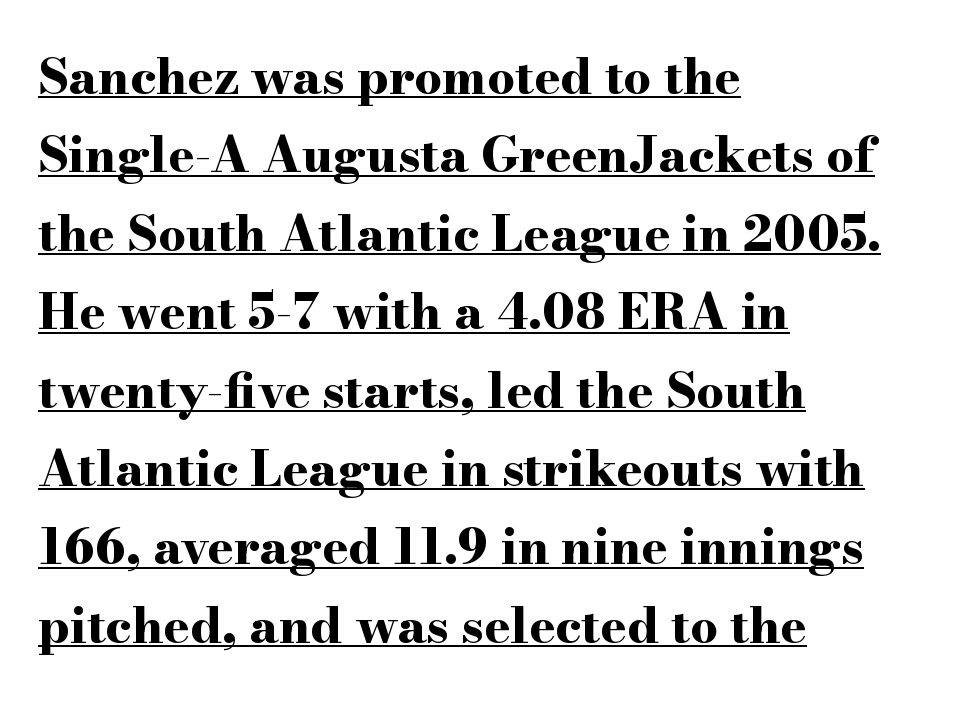
Q: Is the text bold? A: Yes.
Q: Is the text italic (slanted)? A: No, it is upright.
Q: Is the typeface a serif or a sans-serif typeface? A: Serif.
Q: Is the text underlined? A: Yes.
Q: How is the paragraph aligned? A: Left-aligned.
Q: Is the spacing between letters normal or unusually wide? A: Normal.
Q: Is the spacing between lines tight, normal or loose? A: Normal.
Q: Width (condensed, normal, or wide)? A: Wide.
Q: Stroke contrast? A: High.
Q: x-height? A: Small.
Q: Monospaced? A: No.
